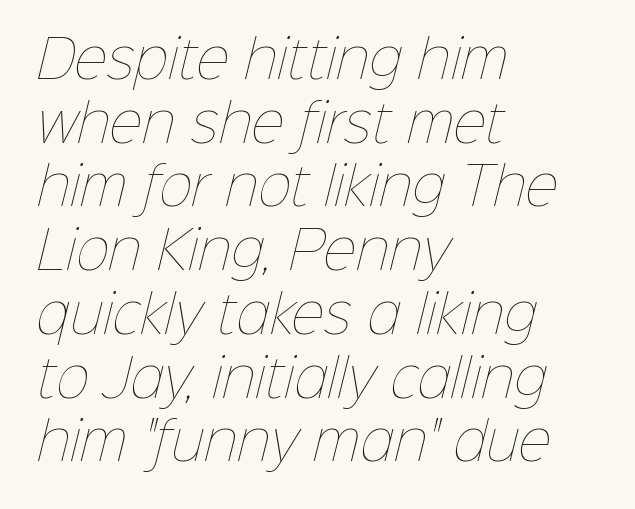
The image shows 51 px thin type; set left-aligned, normal line spacing (1.25x), normal letter spacing, not underlined; low stroke contrast and a medium x-height.
